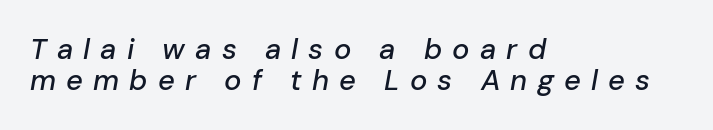
{"italic": "yes", "lean": "right", "slant_degrees": 10, "width": "normal", "stroke_contrast": "low", "x_height": "medium", "monospaced": "no", "underline": "no", "align": "left", "line_spacing": "tight", "line_spacing_ratio": 1.08, "letter_spacing": "wide", "letter_spacing_em": 0.35, "glyph_px": 29}
